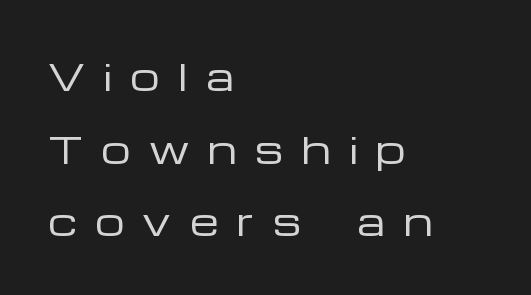
On a weight scale, this lands at 450 or below. The text was rendered using a sans face with plain stroke endings. Visually the block forms a straight wall on the left and a jagged coastline on the right. The foot of each line stays bare and open.
